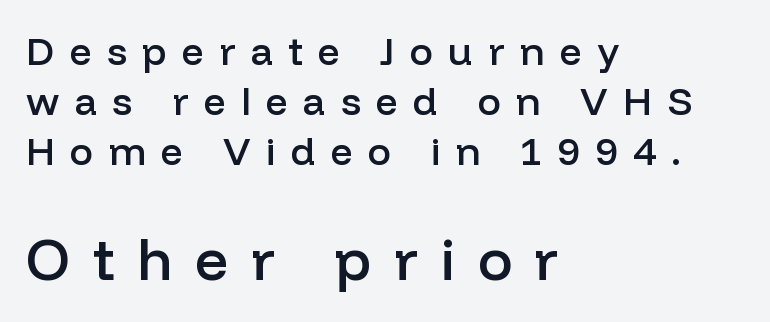
Q: Is the text bold? A: Semi-bold.
Q: Is the text italic (slanted)? A: No, it is upright.
Q: Is the typeface a serif or a sans-serif typeface? A: Sans-serif.
Q: Is the text underlined? A: No.
Q: How is the paragraph aligned? A: Left-aligned.
Q: Is the spacing between letters normal or unusually wide? A: Unusually wide.
Q: Is the spacing between lines tight, normal or loose? A: Normal.
Q: Which block of text is set in a larger size, the first (top) or the second (bottom)? A: The second (bottom) one.
Q: Width (condensed, normal, or wide)? A: Normal.
Q: Stroke contrast? A: Low.
Q: x-height? A: Medium.
Q: Monospaced? A: No.
